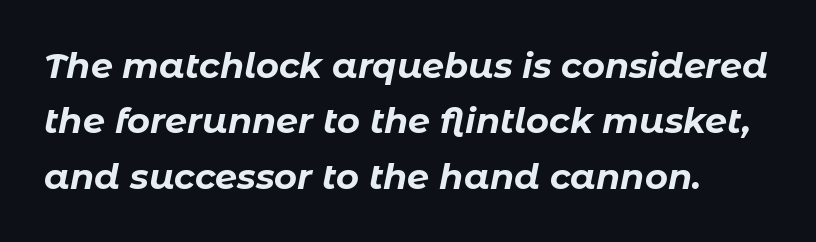
The space beneath each line is pristine and unruled. Bold? Absolutely — the strokes are thick and heavy. Varying glyph widths throughout — classic text-font behaviour. Leading matches the norm, producing a regular column. There is no visible air inserted between adjacent glyphs.
